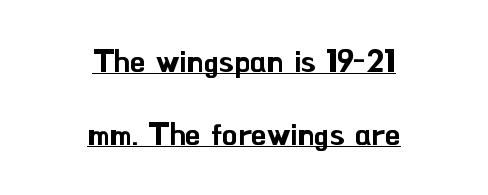
Q: Is the text italic (slanted)? A: No, it is upright.
Q: Is the typeface a serif or a sans-serif typeface? A: Sans-serif.
Q: Is the text underlined? A: Yes.
Q: How is the paragraph aligned? A: Centered.
Q: Is the spacing between letters normal or unusually wide? A: Normal.
Q: Is the spacing between lines tight, normal or loose? A: Loose.
Q: Width (condensed, normal, or wide)? A: Normal.
Q: Stroke contrast? A: Low.
Q: x-height? A: Small.
Q: Monospaced? A: No.
